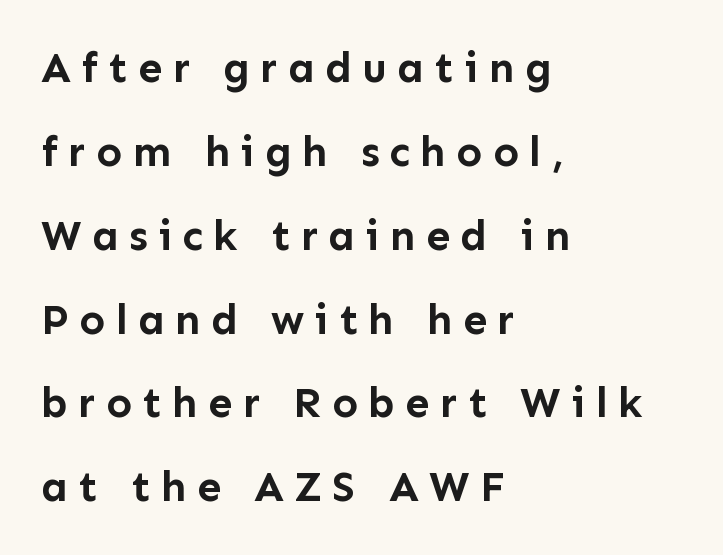
Left-aligned paragraph, ragged on the right. You can tell it's not italic because the verticals are truly vertical. No feet cap the strokes, marking this as sans-serif type. The tracking jumps out immediately: characters are airy and widely separated. This sample has the flowing, uneven cadence of proportional lettering.
